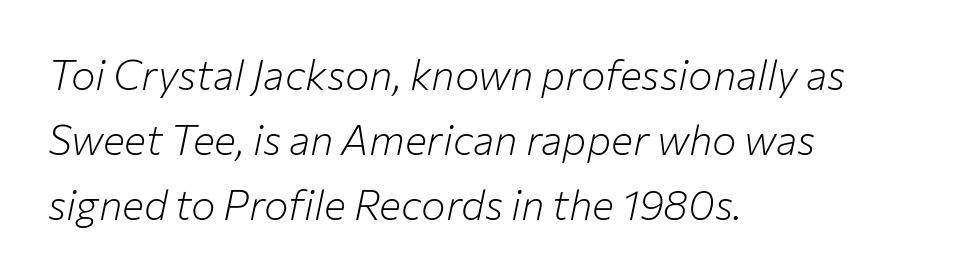
This sample has the flowing, uneven cadence of proportional lettering. The letters sit at their default tracking, neither squeezed nor spread. Rule under the text: the space is simply empty. Interline gaps are of average width in this sample. The rendering anchors every line to the left-hand side.
